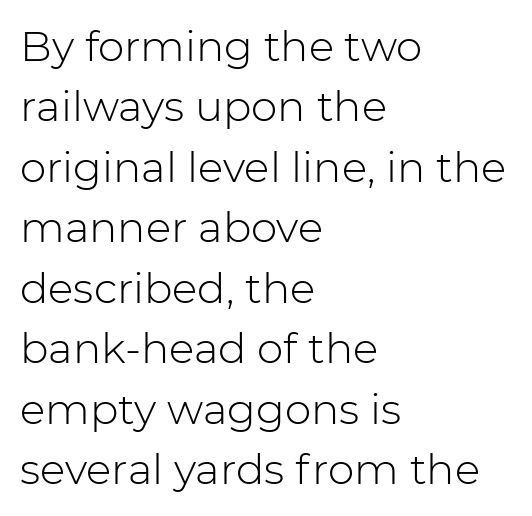
{"serif": "no", "italic": "no", "bold": "no", "weight": "light", "width": "normal", "stroke_contrast": "low", "x_height": "medium", "monospaced": "no", "underline": "no", "align": "left", "line_spacing": "normal", "line_spacing_ratio": 1.44, "letter_spacing": "normal", "letter_spacing_em": 0.0, "glyph_px": 42}
